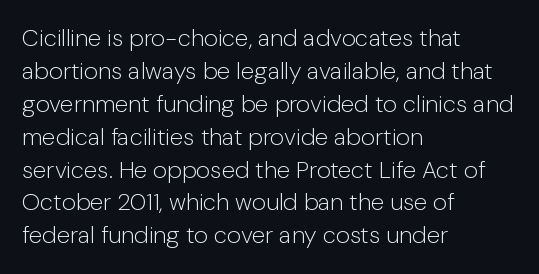
Q: Is the text bold? A: No.
Q: Is the text italic (slanted)? A: No, it is upright.
Q: Is the text underlined? A: No.
Q: How is the paragraph aligned? A: Left-aligned.
Q: Is the spacing between letters normal or unusually wide? A: Normal.
Q: Is the spacing between lines tight, normal or loose? A: Normal.
